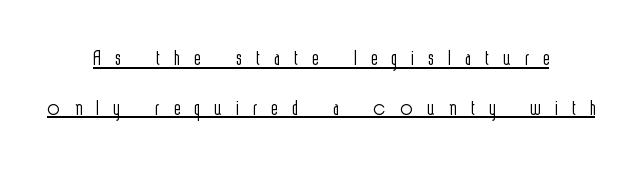
{"serif": "no", "italic": "no", "bold": "no", "weight": "light", "width": "condensed", "x_height": "medium", "monospaced": "no", "underline": "yes", "align": "center", "line_spacing": "normal", "line_spacing_ratio": 1.61, "letter_spacing": "wide", "letter_spacing_em": 0.48, "glyph_px": 31}
